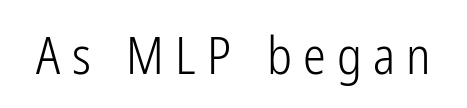
The image shows 51 px light, condensed sans-serif type, upright; set unusually wide letter spacing (+0.22 em), not underlined; low stroke contrast and a medium x-height.
